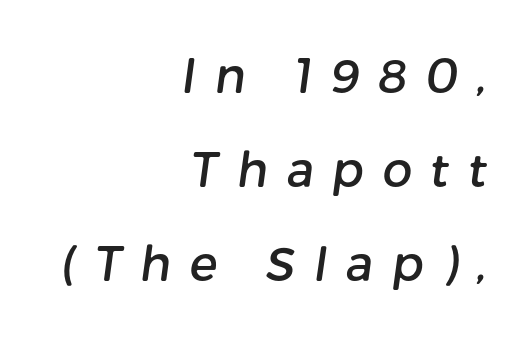
Q: Is the typeface a serif or a sans-serif typeface? A: Sans-serif.
Q: Is the text underlined? A: No.
Q: How is the paragraph aligned? A: Right-aligned.
Q: Is the spacing between letters normal or unusually wide? A: Unusually wide.
Q: Is the spacing between lines tight, normal or loose? A: Loose.
Q: Width (condensed, normal, or wide)? A: Normal.
Q: Stroke contrast? A: Low.
Q: x-height? A: Medium.
Q: Monospaced? A: No.
